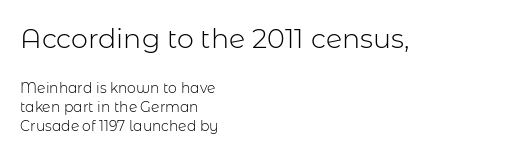
The upper block of text is set noticeably larger than the block beneath it. The typesetting does not lean heavy: it is not bold. The specimen omits any rule beneath the text block's lines. The vertical gap from one line to the next is medium. These lines keep a tight, regular rhythm from letter to letter.
